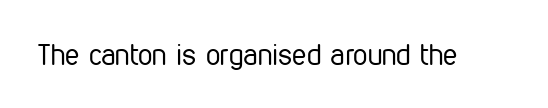
Does the type have serifs? No, each stem ends abruptly. The letters advance in unequal steps, a hallmark of proportional type. On a weight scale, this lands at 450 or below. Inter-character spacing is left at the font's built-in metrics. The space beneath each line is pristine and unruled. Posture: vertical.
